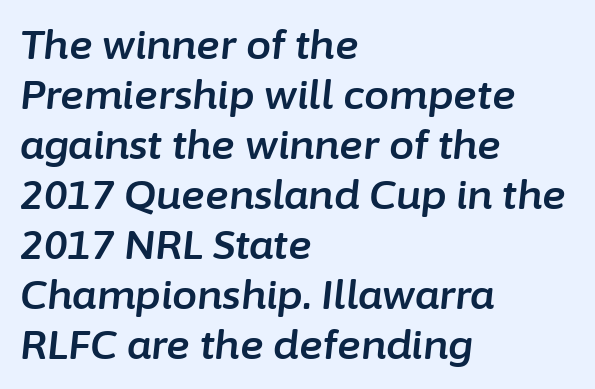
{"italic": "yes", "lean": "right", "slant_degrees": 6, "width": "normal", "stroke_contrast": "low", "x_height": "medium", "monospaced": "no", "underline": "no", "align": "left", "line_spacing": "normal", "line_spacing_ratio": 1.25, "letter_spacing": "normal", "letter_spacing_em": 0.0, "glyph_px": 40}
